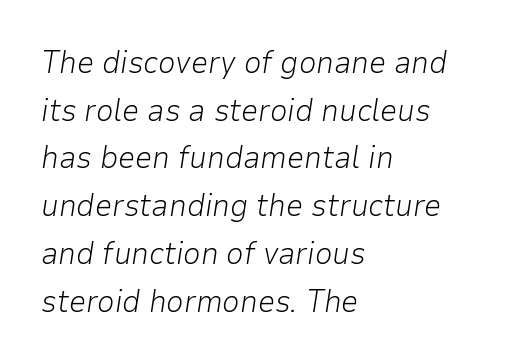
The string is rendered with underlining switched off. Vertical stems look standard width or narrower in stroke. The ragged edge is on the right, which tells us the setting is flush left. The designer left line spacing at the default. Compared with ordinary roman type, these characters are visibly tilted. These lines are rendered in a variable-pitch font.
